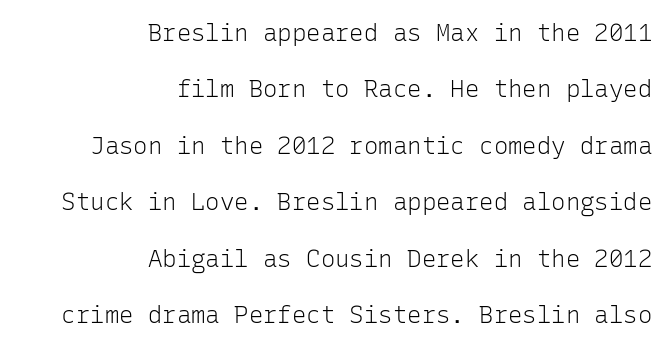
Q: Is the text bold? A: No.
Q: Is the text italic (slanted)? A: No, it is upright.
Q: Is the text underlined? A: No.
Q: How is the paragraph aligned? A: Right-aligned.
Q: Is the spacing between letters normal or unusually wide? A: Normal.
Q: Is the spacing between lines tight, normal or loose? A: Loose.
